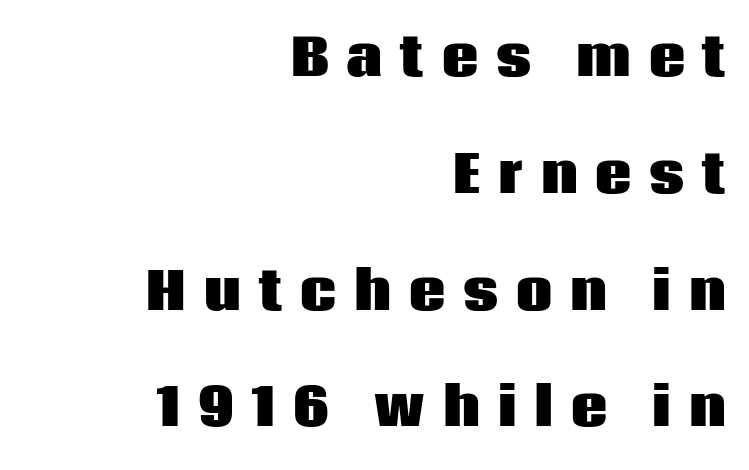
One glance says open: line gaps are wider than usual. Stroke terminals: plain, sans-serif. The specimen omits any rule beneath the text block's lines. Italic? Not at all — the glyphs are vertical.
